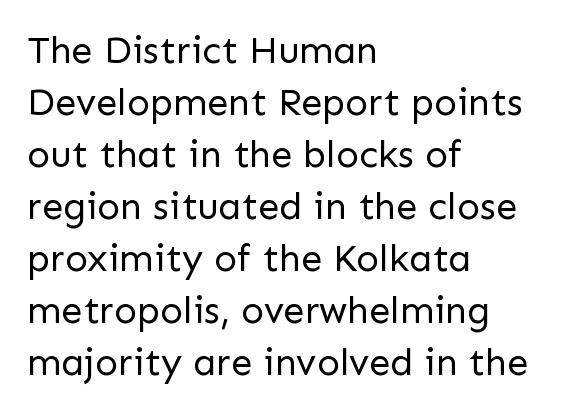
The image shows 38 px regular-weight sans-serif type, upright; set left-aligned, normal line spacing (1.37x), normal letter spacing, not underlined; low stroke contrast and a medium x-height.
